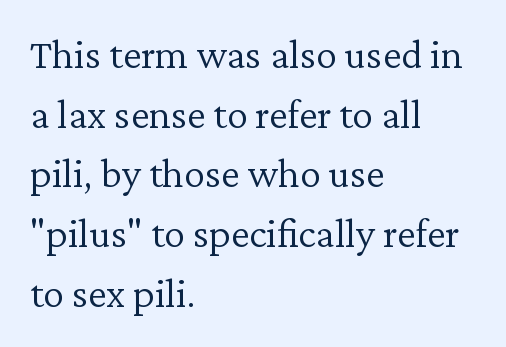
{"serif": "yes", "italic": "no", "bold": "no", "weight": "light", "width": "normal", "stroke_contrast": "low", "x_height": "medium", "monospaced": "no", "underline": "no", "align": "left", "line_spacing": "normal", "line_spacing_ratio": 1.42, "letter_spacing": "normal", "letter_spacing_em": 0.0, "glyph_px": 42}
